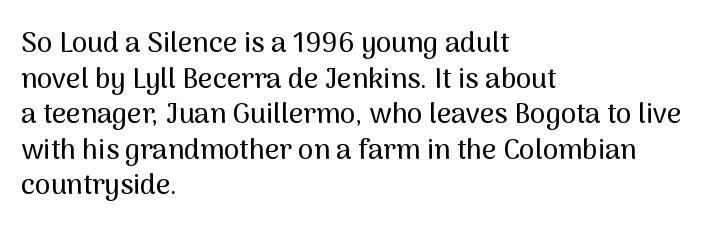
Q: Is the text italic (slanted)? A: No, it is upright.
Q: Is the typeface a serif or a sans-serif typeface? A: Sans-serif.
Q: Is the text underlined? A: No.
Q: How is the paragraph aligned? A: Left-aligned.
Q: Is the spacing between letters normal or unusually wide? A: Normal.
Q: Is the spacing between lines tight, normal or loose? A: Normal.
Q: Width (condensed, normal, or wide)? A: Normal.
Q: Stroke contrast? A: Medium.
Q: x-height? A: Medium.
Q: Monospaced? A: No.
